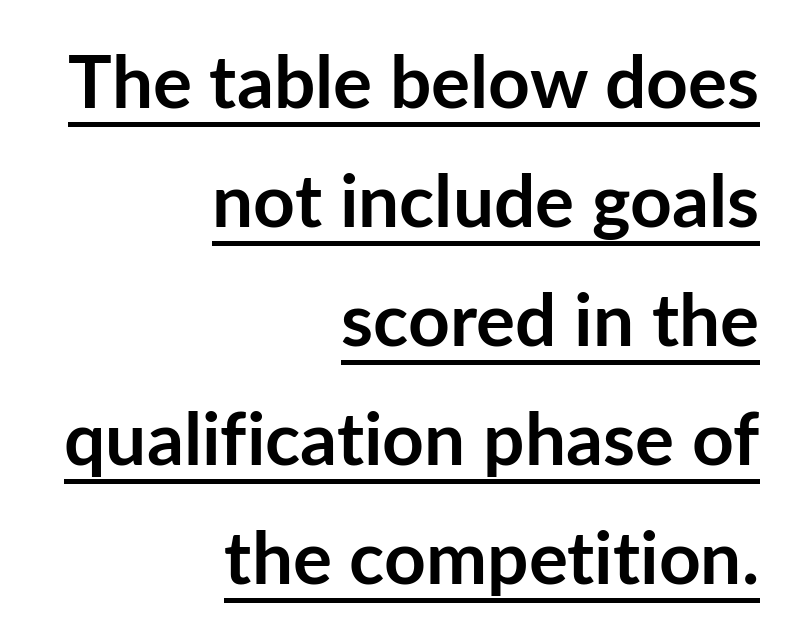
The image shows 73 px semibold sans-serif type, upright; set right-aligned, normal line spacing (1.63x), normal letter spacing, underlined; low stroke contrast and a medium x-height.
